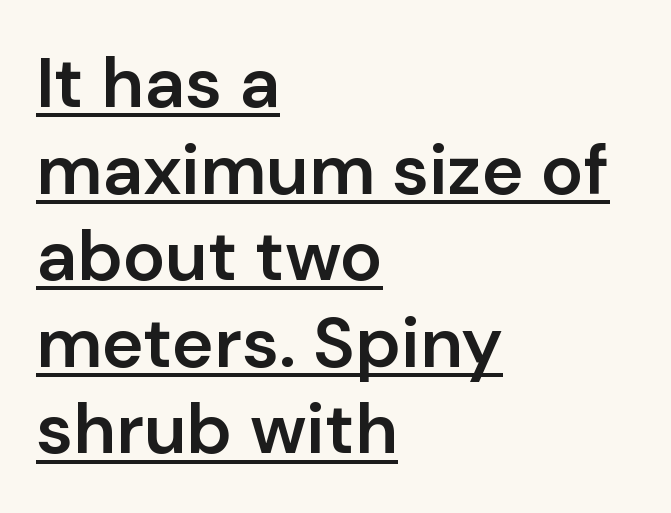
The image shows 71 px semibold sans-serif type, upright; set left-aligned, line spacing 1.22x, normal letter spacing, underlined; low stroke contrast and a medium x-height.
